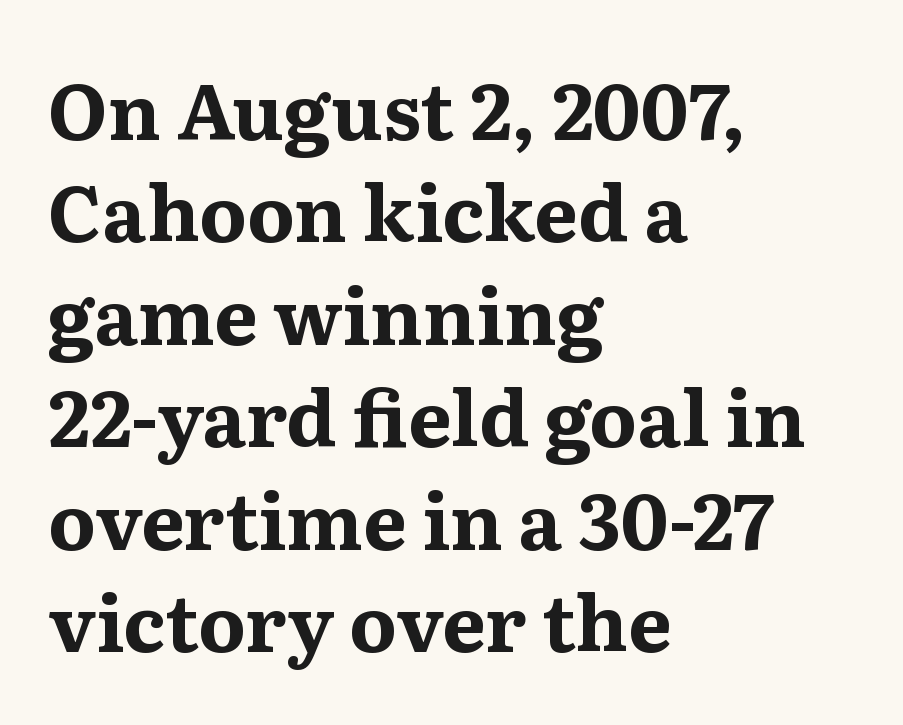
Between one letter and the next there's only the usual sliver of space. This is heavy type, rendered in bold. The lines are quadded left. The type sits square on the baseline with zero lean. Think of a printed novel: that variable character pitch is what you see here.
